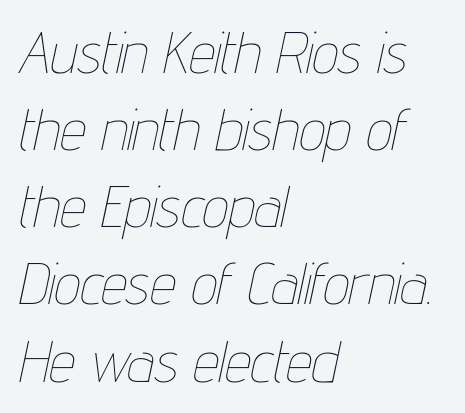
{"italic": "yes", "lean": "right", "slant_degrees": 12, "bold": "no", "weight": "thin", "width": "condensed", "stroke_contrast": "low", "x_height": "medium", "monospaced": "no", "underline": "no", "align": "left", "line_spacing": "normal", "line_spacing_ratio": 1.33, "letter_spacing": "normal", "letter_spacing_em": 0.0, "glyph_px": 58}
